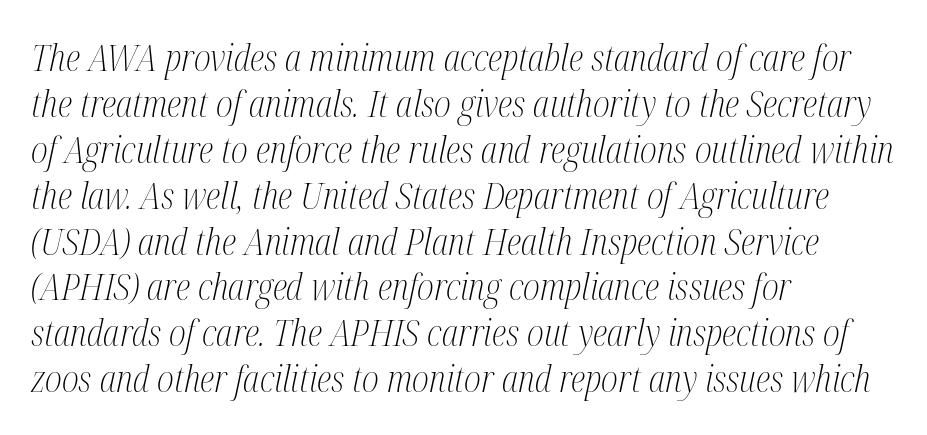
{"serif": "yes", "italic": "yes", "lean": "right", "slant_degrees": 12, "bold": "no", "weight": "light", "width": "condensed", "stroke_contrast": "medium", "x_height": "medium", "monospaced": "no", "underline": "no", "align": "left", "line_spacing_ratio": 1.24, "letter_spacing": "normal", "letter_spacing_em": 0.0, "glyph_px": 37}
